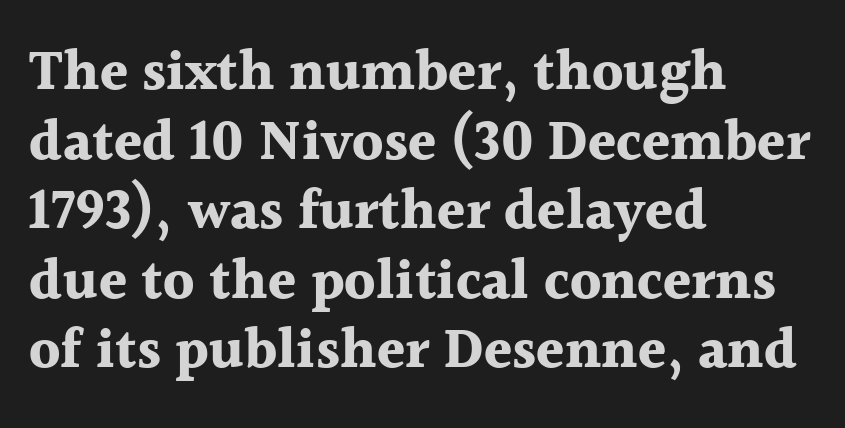
Q: Is the text bold? A: Yes.
Q: Is the text italic (slanted)? A: No, it is upright.
Q: Is the typeface a serif or a sans-serif typeface? A: Serif.
Q: Is the text underlined? A: No.
Q: How is the paragraph aligned? A: Left-aligned.
Q: Is the spacing between letters normal or unusually wide? A: Normal.
Q: Width (condensed, normal, or wide)? A: Normal.
Q: x-height? A: Medium.
Q: Monospaced? A: No.
